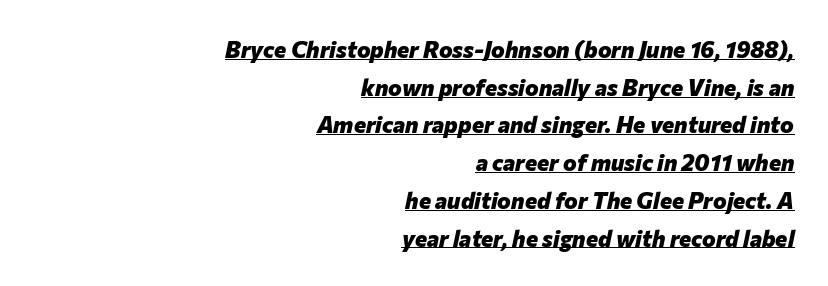
The image shows 23 px bold type, italic (leaning right); set right-aligned, normal line spacing (1.64x), normal letter spacing, underlined.
